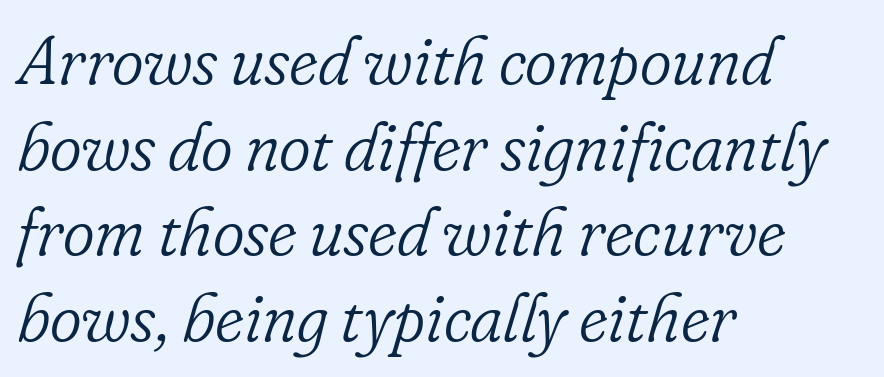
Character widths vary here, with narrow letters taking less room than wide ones. Characters are canted at an angle relative to the baseline's perpendicular. The space beneath each line is pristine and unruled. This is serif lettering, the kind often seen in printed books.
